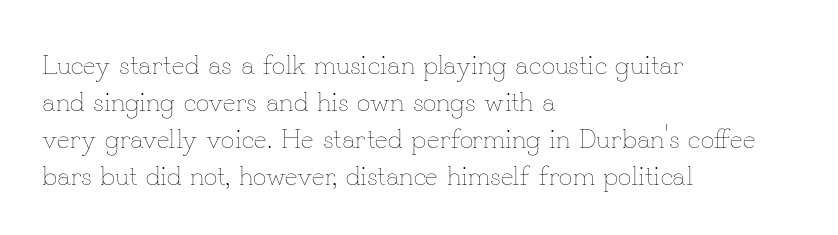
The image shows 27 px text type, upright; set left-aligned, normal line spacing (1.37x), normal letter spacing, not underlined.
